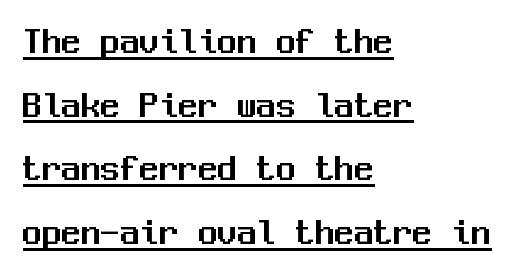
Q: Is the text italic (slanted)? A: No, it is upright.
Q: Is the typeface a serif or a sans-serif typeface? A: Sans-serif.
Q: Is the text underlined? A: Yes.
Q: How is the paragraph aligned? A: Left-aligned.
Q: Is the spacing between letters normal or unusually wide? A: Normal.
Q: Is the spacing between lines tight, normal or loose? A: Normal.
Q: Width (condensed, normal, or wide)? A: Normal.
Q: Stroke contrast? A: Medium.
Q: x-height? A: Medium.
Q: Monospaced? A: Yes.
